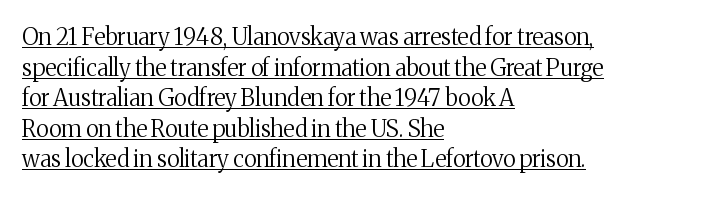
Q: Is the text bold? A: No.
Q: Is the text italic (slanted)? A: No, it is upright.
Q: Is the text underlined? A: Yes.
Q: How is the paragraph aligned? A: Left-aligned.
Q: Is the spacing between letters normal or unusually wide? A: Normal.
Q: Is the spacing between lines tight, normal or loose? A: Normal.
